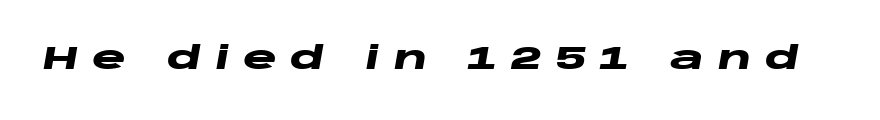
Q: Is the text bold? A: Yes.
Q: Is the text italic (slanted)? A: Yes, it leans right by about 10 degrees.
Q: Is the text underlined? A: No.
Q: Is the spacing between letters normal or unusually wide? A: Unusually wide.
Q: Width (condensed, normal, or wide)? A: Wide.
Q: Stroke contrast? A: Low.
Q: x-height? A: Large.
Q: Monospaced? A: No.
